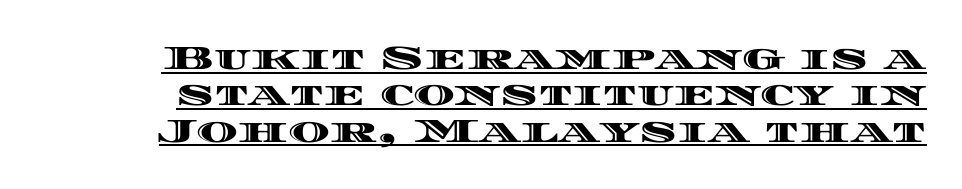
Q: Is the text italic (slanted)? A: No, it is upright.
Q: Is the text underlined? A: Yes.
Q: Is the spacing between letters normal or unusually wide? A: Normal.
Q: Is the spacing between lines tight, normal or loose? A: Tight.
Q: Width (condensed, normal, or wide)? A: Wide.
Q: x-height? A: Large.
Q: Monospaced? A: No.
